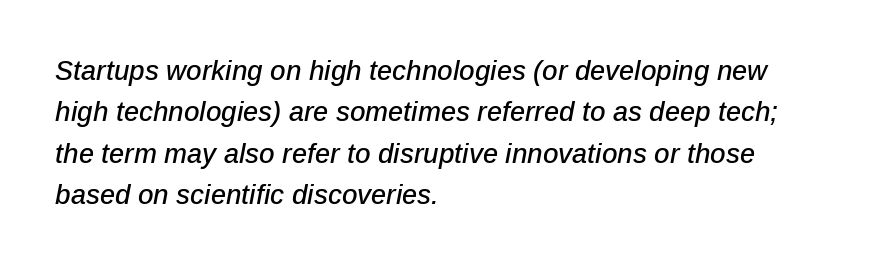
The image shows 27 px text type, italic (leaning right); set left-aligned, normal line spacing (1.53x), normal letter spacing, not underlined.
